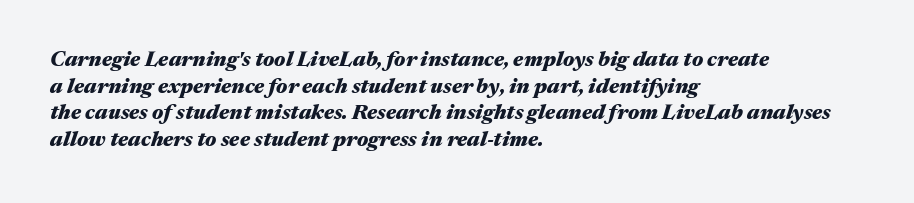
The image shows 21 px bold type, italic (leaning right); set left-aligned, normal line spacing (1.27x), normal letter spacing, not underlined.
